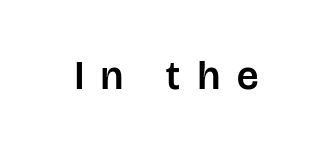
The image shows 40 px sans-serif type, upright; set unusually wide letter spacing (+0.44 em), not underlined; low stroke contrast and a large x-height.
